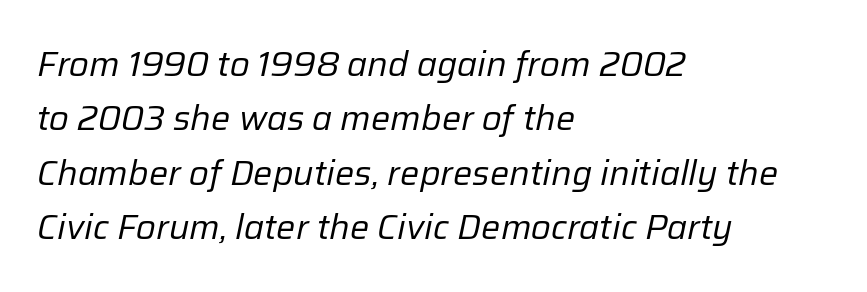
The gap between lines stays unmarked. Casual observation: everything's shoved over to the left. No chunkiness to these letters — they're not bold. Slant detected: the letters are inclined.
